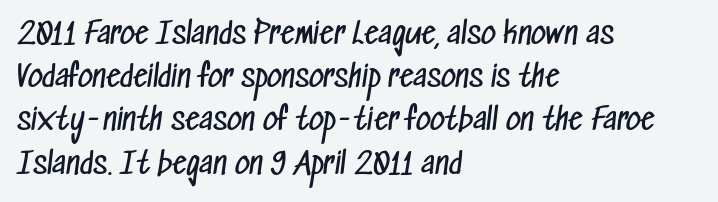
{"serif": "no", "bold": "no", "weight": "regular", "width": "condensed", "stroke_contrast": "low", "x_height": "medium", "monospaced": "no", "underline": "no", "align": "left", "line_spacing": "normal", "line_spacing_ratio": 1.49, "letter_spacing": "normal", "letter_spacing_em": 0.0, "glyph_px": 29}
